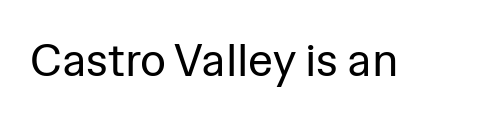
{"serif": "no", "italic": "no", "bold": "no", "weight": "regular", "width": "normal", "stroke_contrast": "low", "x_height": "medium", "monospaced": "no", "underline": "no", "letter_spacing": "normal", "letter_spacing_em": 0.0, "glyph_px": 45}
